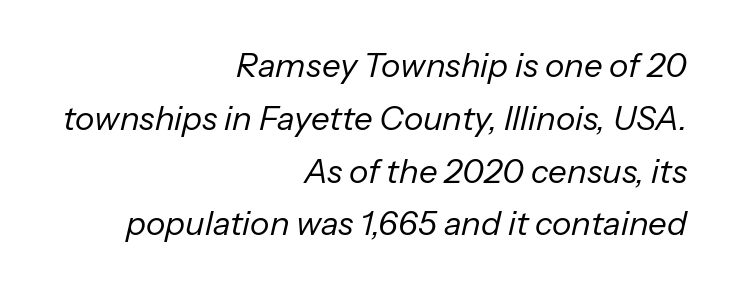
Baseline-to-baseline distance is the conventional proportion of letter height. This rendering leaves character spacing at its baseline value. When letters slant like this, we call the style italic. The string is rendered with underlining switched off.
